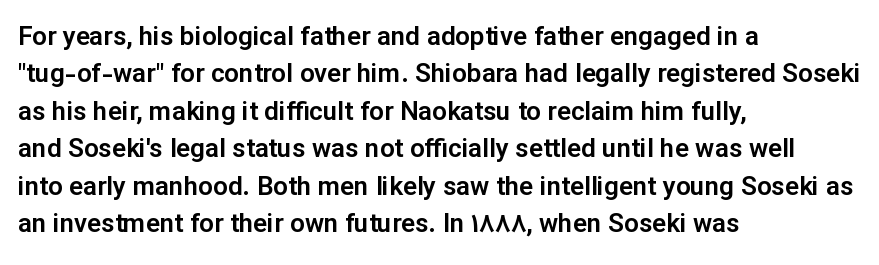
A typesetter would call this zero additional tracking. The string is rendered with underlining switched off. Reading down the block, your eye returns to a fixed left position each line. The lines sit at an ordinary, default distance from one another.
